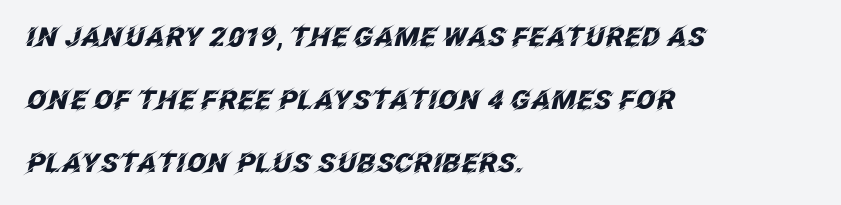
{"italic": "yes", "lean": "right", "slant_degrees": 12, "bold": "yes", "underline": "no", "align": "left", "line_spacing": "loose", "line_spacing_ratio": 2.42, "letter_spacing": "normal", "letter_spacing_em": 0.0, "glyph_px": 26}
